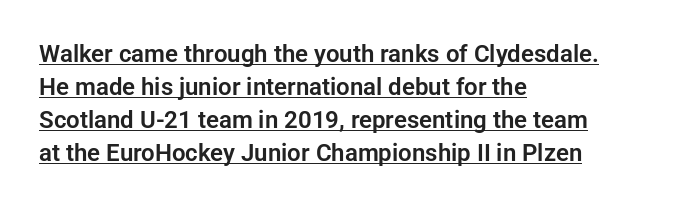
Q: Is the text italic (slanted)? A: No, it is upright.
Q: Is the text underlined? A: Yes.
Q: How is the paragraph aligned? A: Left-aligned.
Q: Is the spacing between letters normal or unusually wide? A: Normal.
Q: Is the spacing between lines tight, normal or loose? A: Normal.
